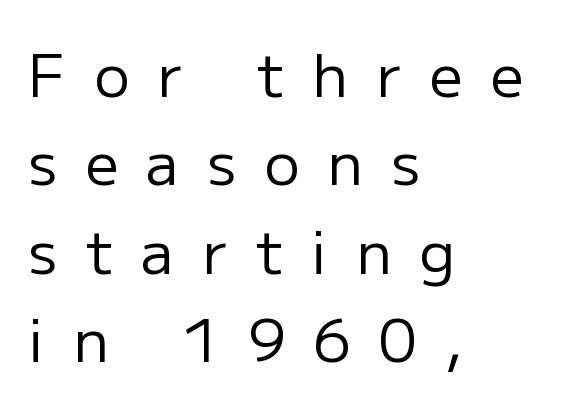
Q: Is the text bold? A: No.
Q: Is the text italic (slanted)? A: No, it is upright.
Q: Is the typeface a serif or a sans-serif typeface? A: Sans-serif.
Q: Is the text underlined? A: No.
Q: How is the paragraph aligned? A: Left-aligned.
Q: Is the spacing between letters normal or unusually wide? A: Unusually wide.
Q: Is the spacing between lines tight, normal or loose? A: Normal.
Q: Width (condensed, normal, or wide)? A: Normal.
Q: Stroke contrast? A: Low.
Q: x-height? A: Medium.
Q: Monospaced? A: No.
